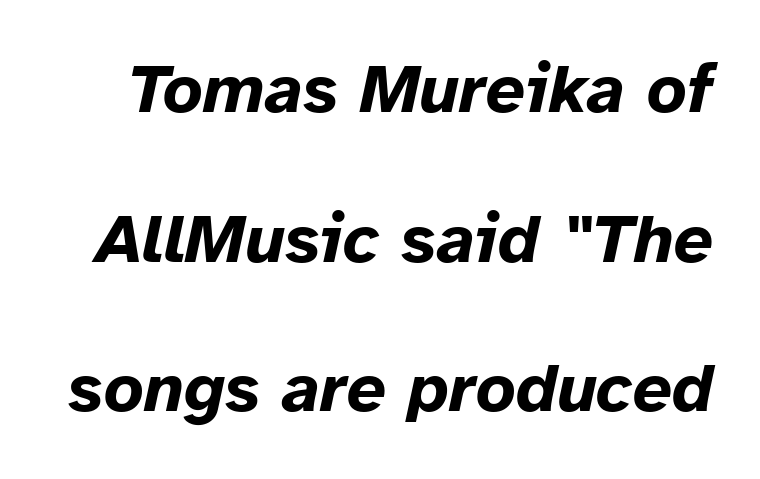
Here the designer chose a conventional face with non-uniform glyph widths. The lines are spread far apart with generous leading. Anything drawn beneath the words? Only blank space. You can tell it's italic because the verticals aren't actually vertical.
